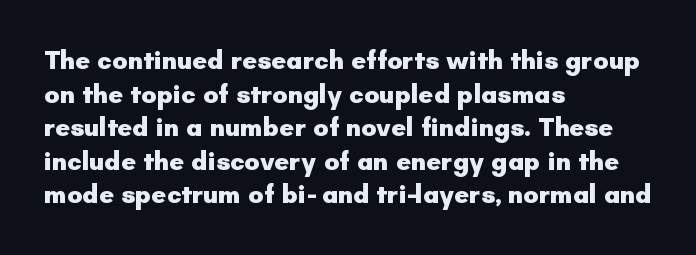
Q: Is the text bold? A: Yes.
Q: Is the text italic (slanted)? A: No, it is upright.
Q: Is the text underlined? A: No.
Q: How is the paragraph aligned? A: Left-aligned.
Q: Is the spacing between letters normal or unusually wide? A: Normal.
Q: Is the spacing between lines tight, normal or loose? A: Normal.
